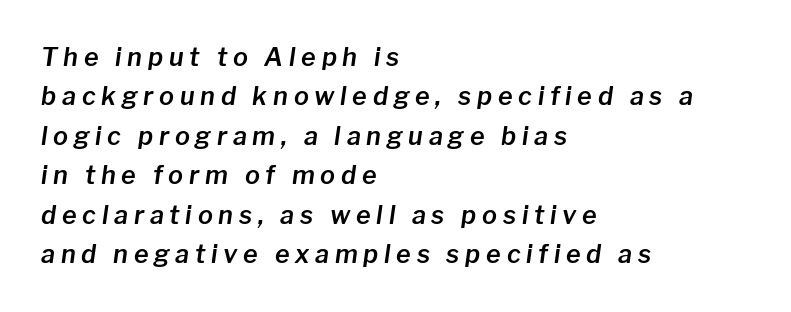
{"italic": "yes", "lean": "right", "slant_degrees": 8, "underline": "no", "align": "left", "line_spacing": "normal", "line_spacing_ratio": 1.58, "letter_spacing": "wide", "letter_spacing_em": 0.23, "glyph_px": 25}
